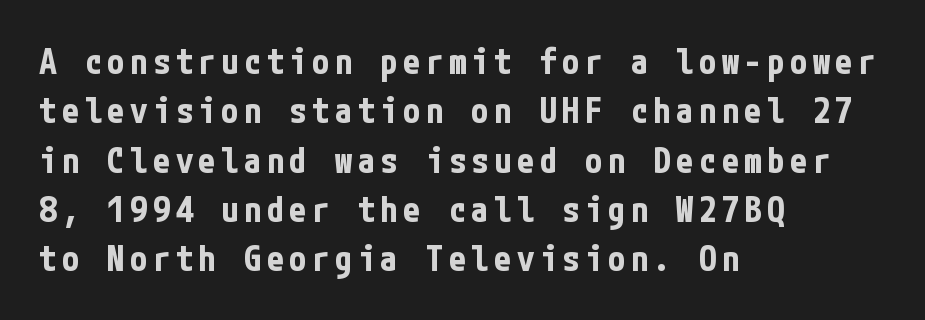
{"serif": "no", "italic": "no", "bold": "yes", "weight": "bold", "width": "condensed", "stroke_contrast": "low", "x_height": "medium", "underline": "no", "align": "left", "line_spacing": "normal", "line_spacing_ratio": 1.41, "glyph_px": 35}
